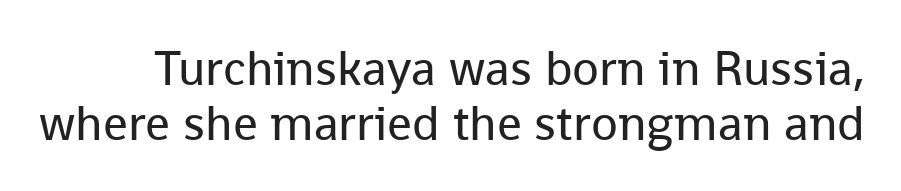
{"serif": "no", "italic": "no", "bold": "no", "weight": "regular", "width": "normal", "stroke_contrast": "low", "x_height": "medium", "monospaced": "no", "underline": "no", "line_spacing": "tight", "line_spacing_ratio": 1.12, "letter_spacing": "normal", "letter_spacing_em": 0.0, "glyph_px": 49}
